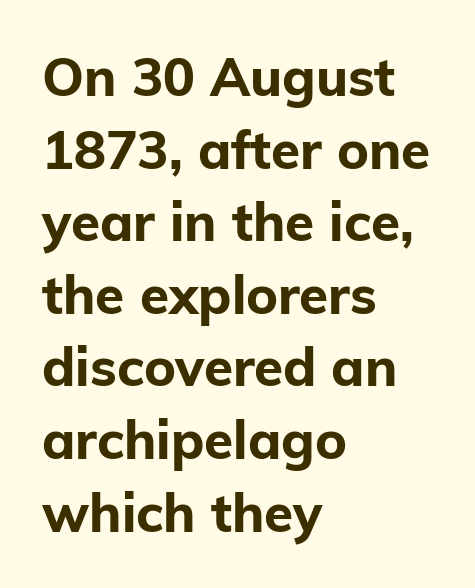
{"serif": "no", "italic": "no", "bold": "yes", "weight": "bold", "width": "normal", "stroke_contrast": "low", "x_height": "medium", "monospaced": "no", "underline": "no", "align": "left", "line_spacing": "normal", "line_spacing_ratio": 1.37, "letter_spacing": "normal", "letter_spacing_em": 0.0, "glyph_px": 53}
